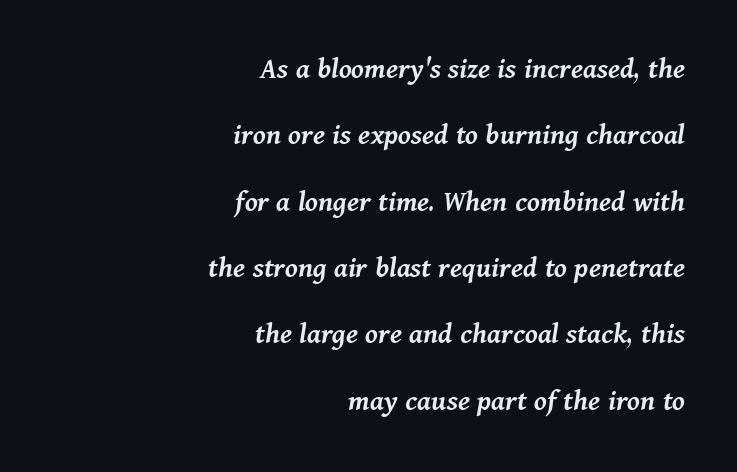
Is the block centered? No — it sits flush against the right margin. The strip under each line holds only bare page. Tracking value appears to be zero — textbook default spacing. The letters advance in unequal steps, a hallmark of proportional type. A typesetter would mark this as italic.
